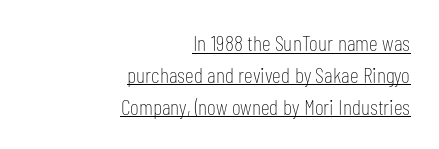
The lines in this sample share a right terminus and differ only in where they begin. Underlined type. If you drew a line through each stem, it would be perfectly vertical. Nobody touched the tracking dial on this one. On a weight scale, this lands at 450 or below.
